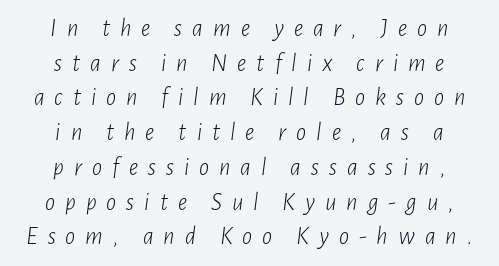
Check under the words: just untouched page. Is the stroke heavy? The answer is a plain regular-or-lighter. This sample uses an oblique cut, with every glyph tilted off the vertical. These lines sit exactly where default settings would place them.
